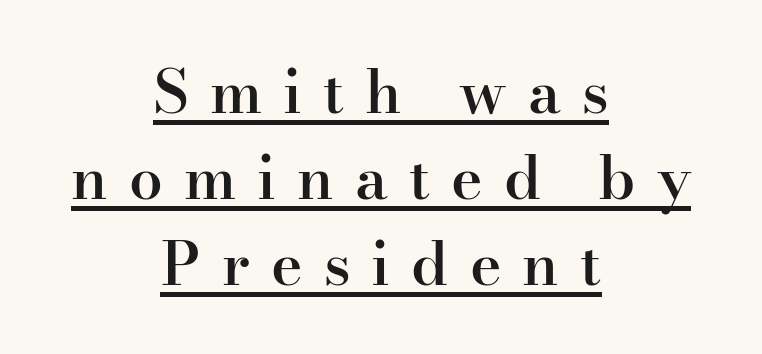
{"serif": "yes", "italic": "no", "bold": "semi", "weight": "semibold", "width": "normal", "stroke_contrast": "high", "x_height": "small", "monospaced": "no", "underline": "yes", "align": "center", "line_spacing": "normal", "line_spacing_ratio": 1.43, "letter_spacing": "wide", "letter_spacing_em": 0.35, "glyph_px": 60}
